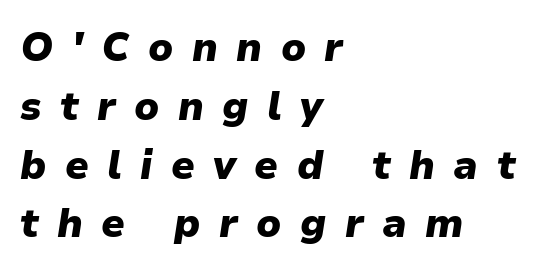
Q: Is the text bold? A: Yes.
Q: Is the text italic (slanted)? A: Yes, it leans right by about 9 degrees.
Q: Is the text underlined? A: No.
Q: How is the paragraph aligned? A: Left-aligned.
Q: Is the spacing between letters normal or unusually wide? A: Unusually wide.
Q: Is the spacing between lines tight, normal or loose? A: Normal.
Q: Width (condensed, normal, or wide)? A: Normal.
Q: Stroke contrast? A: Low.
Q: x-height? A: Medium.
Q: Monospaced? A: No.
